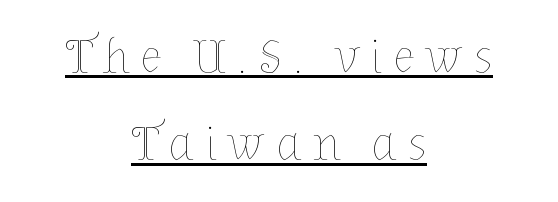
Q: Is the text bold? A: No.
Q: Is the text italic (slanted)? A: No, it is upright.
Q: Is the text underlined? A: Yes.
Q: How is the paragraph aligned? A: Centered.
Q: Is the spacing between letters normal or unusually wide? A: Unusually wide.
Q: Width (condensed, normal, or wide)? A: Normal.
Q: Stroke contrast? A: Low.
Q: x-height? A: Medium.
Q: Monospaced? A: No.
